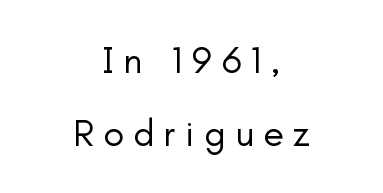
Honestly, there is no underline to notice here at all. Both edges are ragged and mirror each other, which tells us the setting is centered. Here the designer chose a conventional face with non-uniform glyph widths. You could fit nearly another row in the gap between these rows. In terms of posture, this sample is upright.
